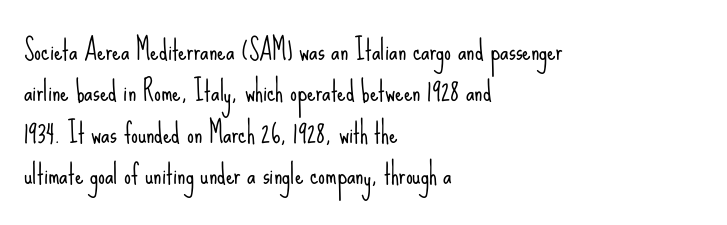
In terms of leading, this rendering sits right in the middle. The lettering stays uniformly vertical, giving the passage a roman look. Decoration check: the copy has no underline. The passage shown is not bold in any degree. How are the letters spaced? Ordinarily, with no added tracking.
